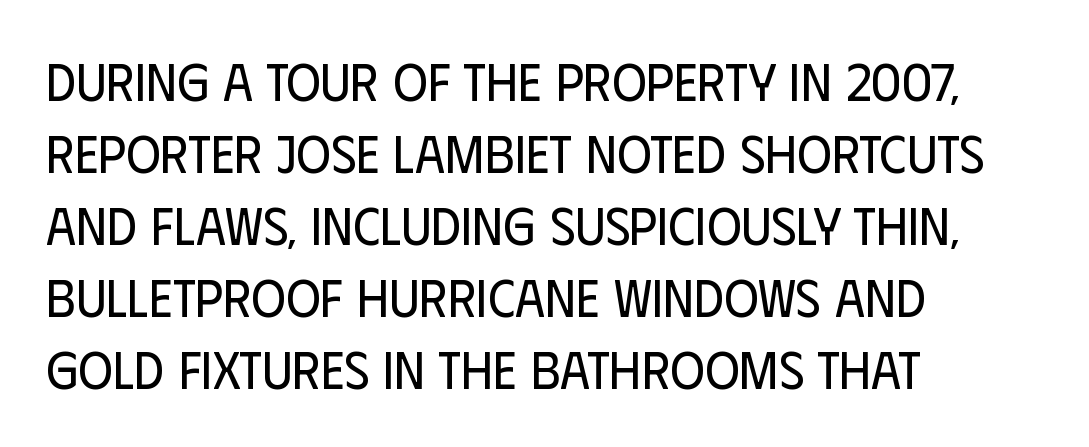
A quiet, ordinary-to-light weight characterises the typeface. Here the designer chose a conventional face with non-uniform glyph widths. Is there any slant? The stems are plumb. Which margin do the lines hug? The left one — the right edge is uneven. Tracking here is standard; glyphs follow each other at the usual distance.
